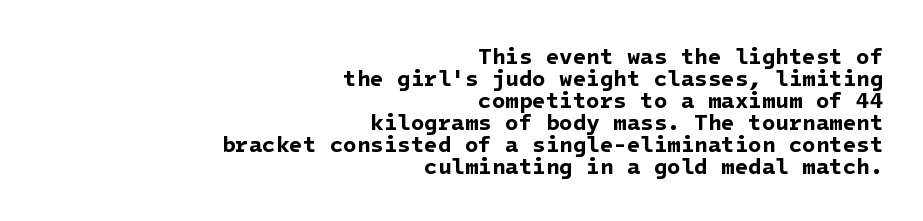
The sample has been set heavy, in full bold. In terms of letterspacing, this is plain default setting. These lines are set flush right with a ragged left edge. Interline gaps are noticeably narrow in this sample. Beneath every word, the page is bare.
